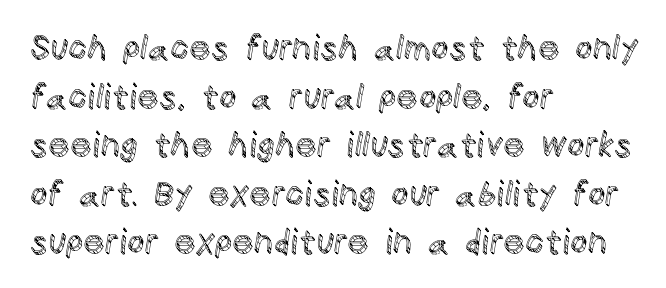
Q: Is the text italic (slanted)? A: Yes.
Q: Is the text underlined? A: No.
Q: How is the paragraph aligned? A: Left-aligned.
Q: Is the spacing between letters normal or unusually wide? A: Normal.
Q: Is the spacing between lines tight, normal or loose? A: Normal.
Q: Width (condensed, normal, or wide)? A: Normal.
Q: x-height? A: Large.
Q: Monospaced? A: No.
